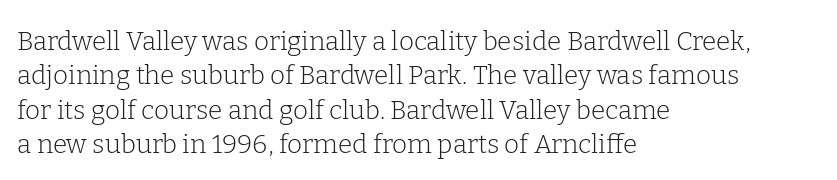
Leftover space on each line is placed entirely after the last word. Notice how the stems are strictly vertical — no italics here. The rendering uses a moderate line-height, typical for paragraphs. Underlining? Definitely not there. A light-to-regular cut is what we see here.
